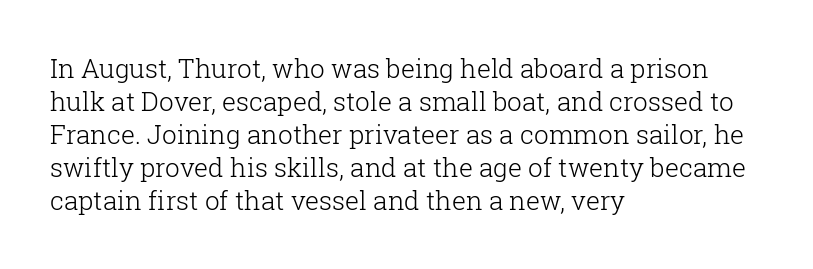
When letters stand straight like this, we call the style roman or upright. These lines sit exactly where default settings would place them. Students, note that the glyphs here touch the page at normal intervals. The passage shown is not bold in any degree. In CSS terms this would be text-align: left. Underlining? Definitely not there.
